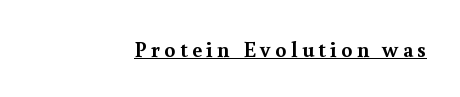
Honestly, the underline is the first thing you notice here. Nope, not italic — everything's standing straight. Typeset ragged left — the right edge is the straight one. Tracking value appears strongly positive — letters spread wide. Caption: bold face, heavy strokes.
